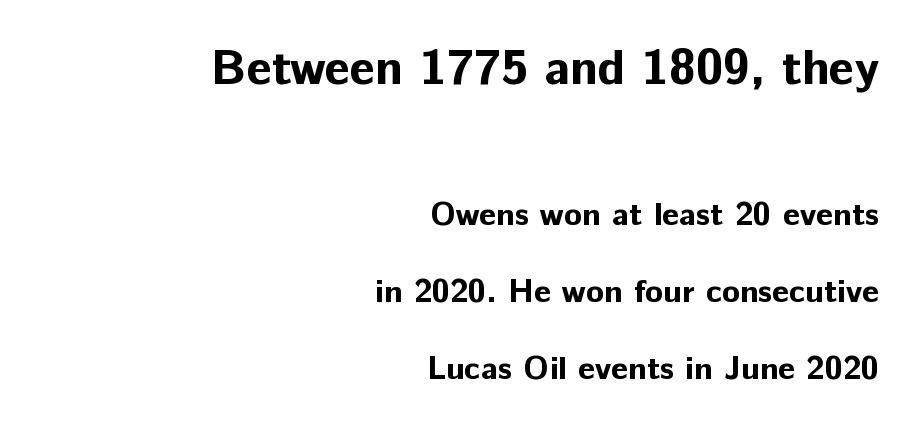
The typeface chosen for these lines omits serifs. The passage shown has conventional tracking throughout. Right-aligned paragraph, ragged on the left. Underline: absent.
